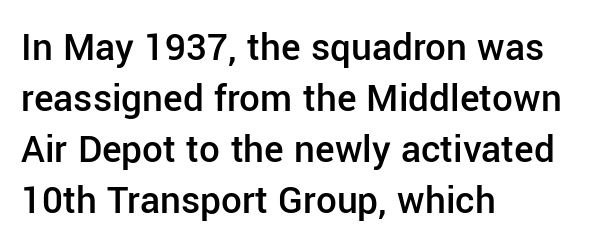
{"serif": "no", "italic": "no", "bold": "semi", "weight": "semibold", "width": "normal", "stroke_contrast": "low", "x_height": "medium", "monospaced": "no", "underline": "no", "align": "left", "line_spacing_ratio": 1.24, "letter_spacing": "normal", "letter_spacing_em": 0.0, "glyph_px": 41}
